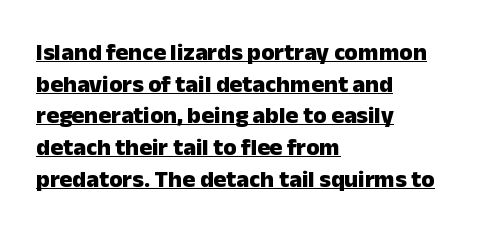
Nope, not italic — everything's standing straight. In terms of letterspacing, this is plain default setting. Like a heading marked for emphasis, these lines bear an underscore. Typesetter's note: full bold, strokes at maximum text heaviness. Vertical spacing — default. The paragraph shown leans on its left margin.
